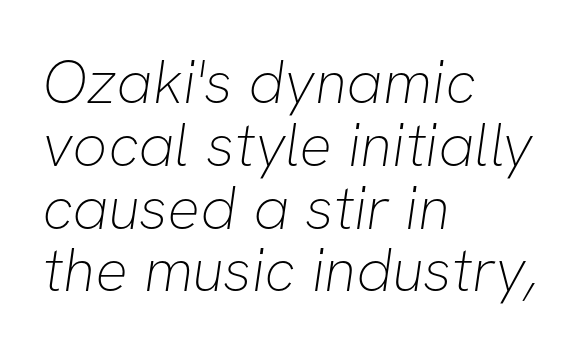
The image shows 61 px thin sans-serif type; set left-aligned, tight line spacing (1.03x), normal letter spacing, not underlined; low stroke contrast and a medium x-height.
